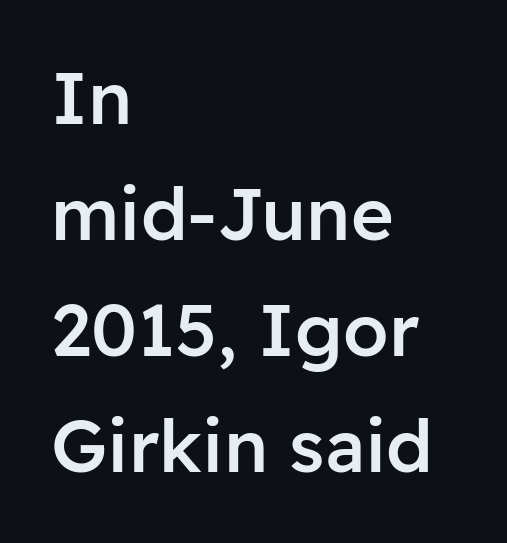
Q: Is the text bold? A: Semi-bold.
Q: Is the text italic (slanted)? A: No, it is upright.
Q: Is the typeface a serif or a sans-serif typeface? A: Sans-serif.
Q: Is the text underlined? A: No.
Q: How is the paragraph aligned? A: Left-aligned.
Q: Is the spacing between letters normal or unusually wide? A: Normal.
Q: Is the spacing between lines tight, normal or loose? A: Normal.
Q: Width (condensed, normal, or wide)? A: Normal.
Q: Stroke contrast? A: Low.
Q: x-height? A: Medium.
Q: Monospaced? A: No.
